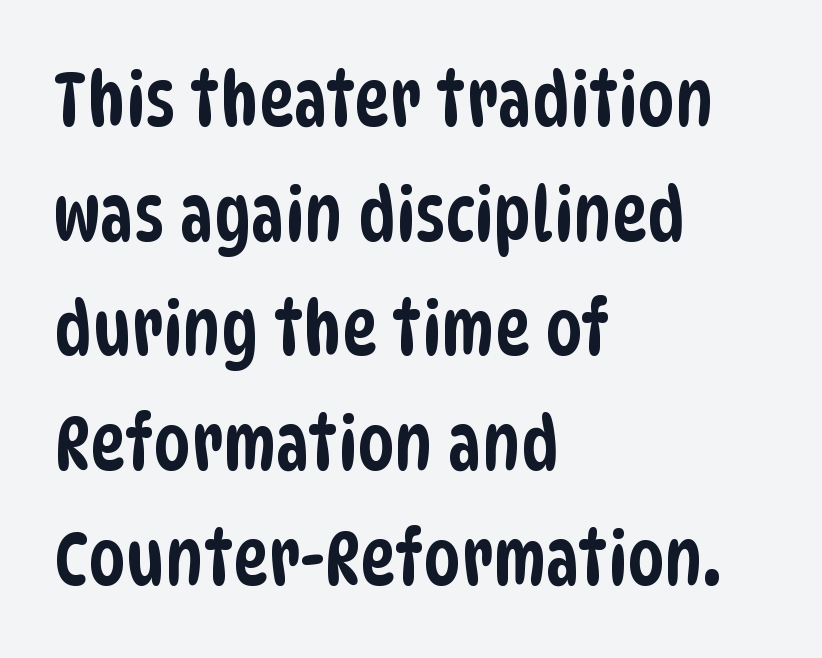
{"serif": "no", "width": "condensed", "stroke_contrast": "low", "x_height": "large", "monospaced": "no", "underline": "no", "align": "left", "line_spacing": "normal", "line_spacing_ratio": 1.53, "letter_spacing": "normal", "letter_spacing_em": 0.0, "glyph_px": 75}
